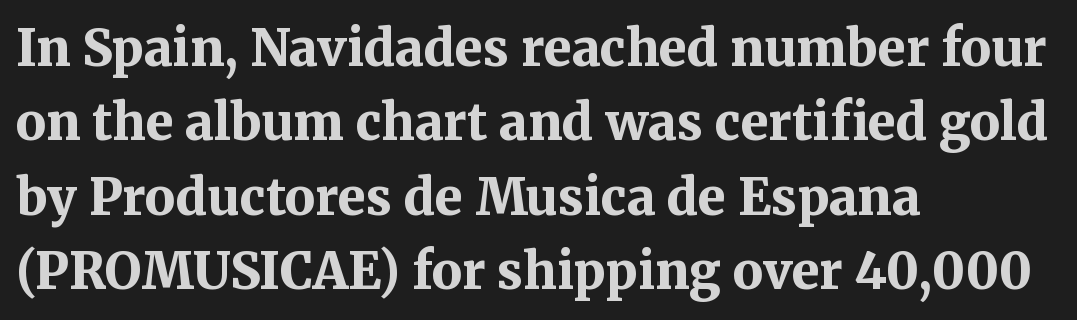
Varying glyph widths throughout — classic text-font behaviour. Does extra space separate the letters? No, they use regular spacing. The baseline area is clear. Caption: multi-line text, flush left, ragged right. Horizontal bands of white between lines are of average thickness. A typesetter would label this face a serif.
